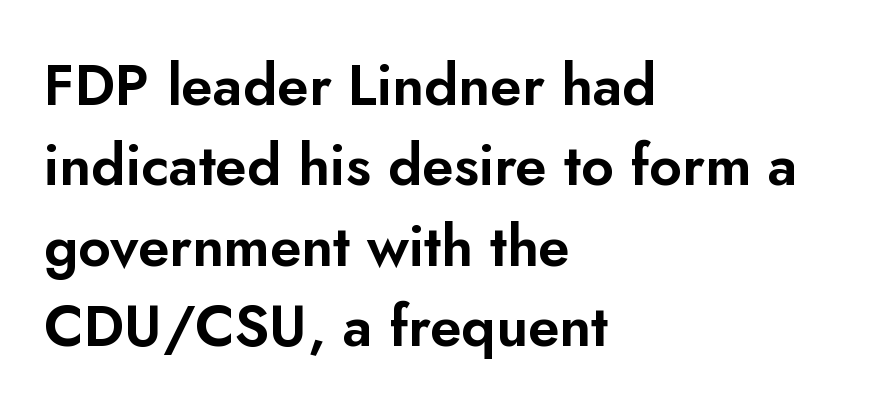
The image shows 57 px sans-serif type, upright; set left-aligned, normal line spacing (1.41x), normal letter spacing, not underlined; low stroke contrast and a small x-height.
